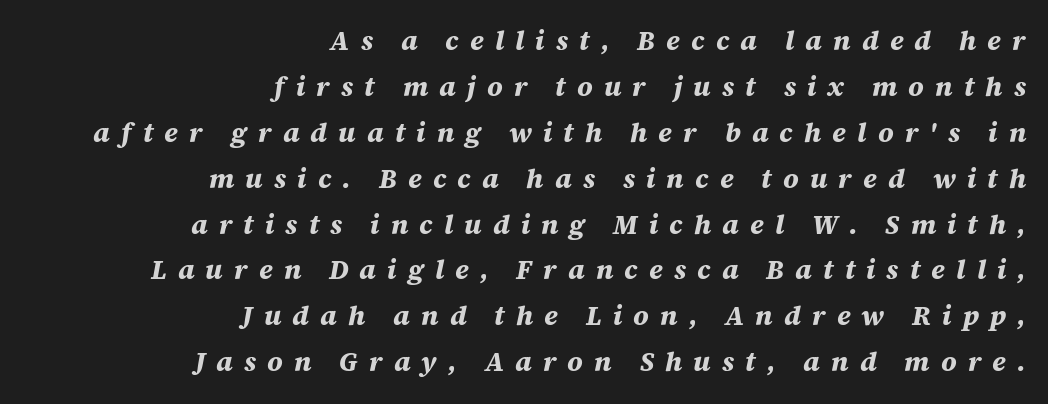
The image shows 27 px bold type, italic (leaning right); set right-aligned, normal line spacing (1.7x), unusually wide letter spacing (+0.41 em), not underlined.
